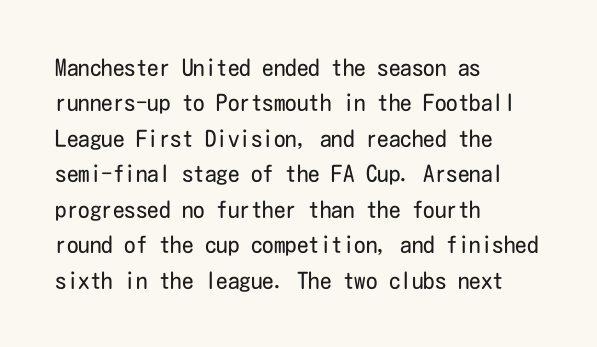
{"italic": "no", "bold": "no", "underline": "no", "align": "left", "line_spacing": "normal", "line_spacing_ratio": 1.54, "letter_spacing": "normal", "letter_spacing_em": 0.0, "glyph_px": 23}
